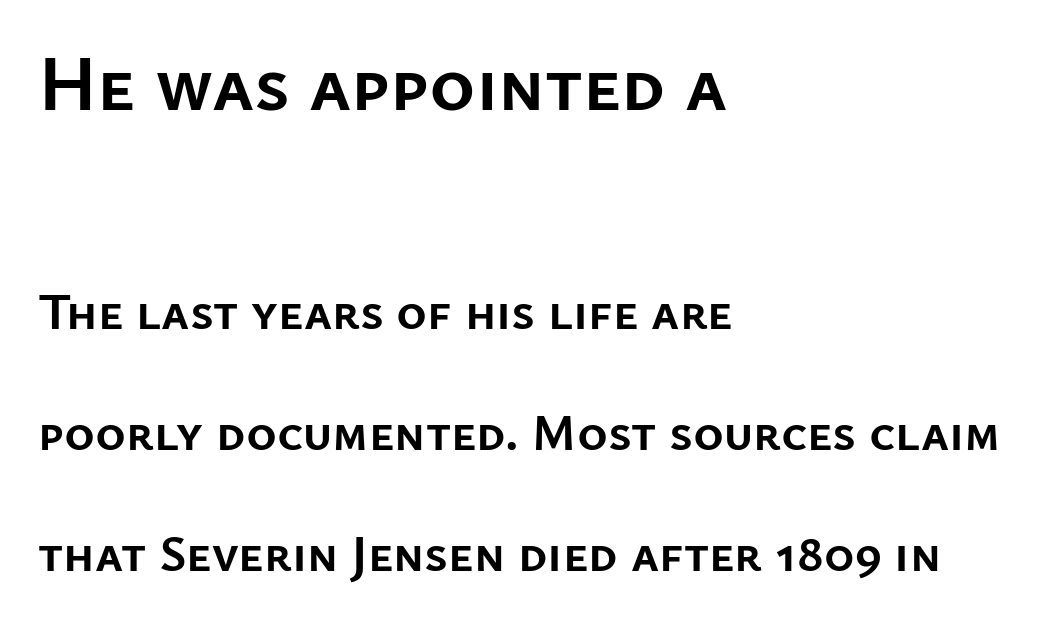
The face used here is rendered with its standard letterfit. The zone under the glyphs is completely vacant. The face used here is a sans, in the tradition of grotesques and geometrics. Regarding leading, the lines here are spaced well apart. Each line starts at the same left margin while the right side varies.
